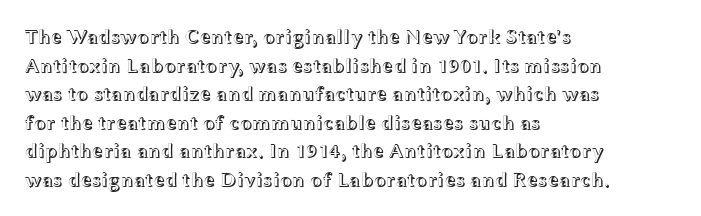
The image shows 20 px text type, upright; set left-aligned, normal line spacing (1.43x), normal letter spacing, not underlined.
